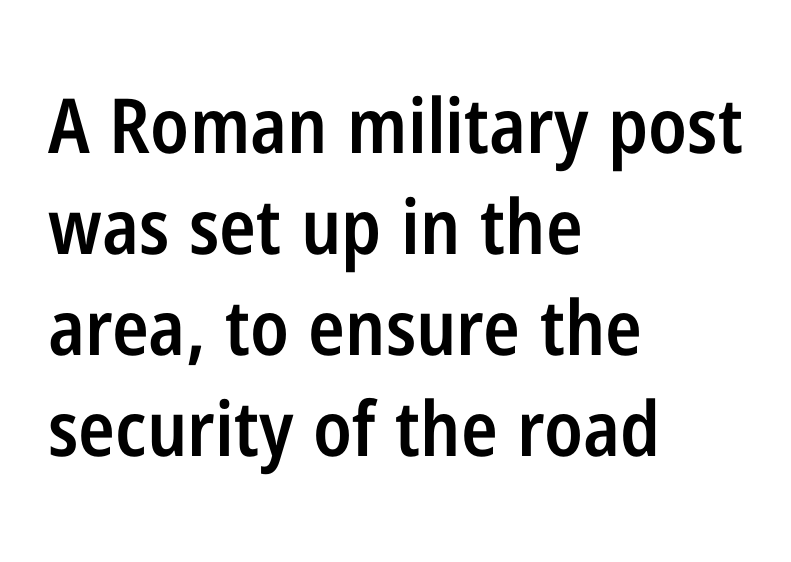
Q: Is the text bold? A: Semi-bold.
Q: Is the text italic (slanted)? A: No, it is upright.
Q: Is the typeface a serif or a sans-serif typeface? A: Sans-serif.
Q: Is the text underlined? A: No.
Q: How is the paragraph aligned? A: Left-aligned.
Q: Is the spacing between letters normal or unusually wide? A: Normal.
Q: Is the spacing between lines tight, normal or loose? A: Normal.
Q: Width (condensed, normal, or wide)? A: Condensed.
Q: Stroke contrast? A: Low.
Q: x-height? A: Medium.
Q: Monospaced? A: No.
